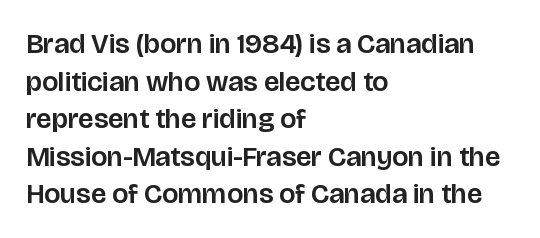
The passage shown is not underscored anywhere. Looks like regular typesetting: each glyph gets only the width it needs. Vertically, the passage feels balanced, rows spaced as you'd expect. Between one letter and the next there's only the usual sliver of space. Posture: upright roman. A student would call this left alignment; a typographer would say flush left, rag right.
